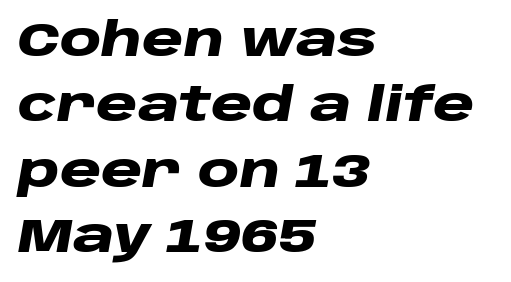
Q: Is the text bold? A: Yes.
Q: Is the text italic (slanted)? A: Yes, it leans right by about 10 degrees.
Q: Is the text underlined? A: No.
Q: How is the paragraph aligned? A: Left-aligned.
Q: Is the spacing between letters normal or unusually wide? A: Normal.
Q: Is the spacing between lines tight, normal or loose? A: Normal.
Q: Width (condensed, normal, or wide)? A: Wide.
Q: Stroke contrast? A: Low.
Q: x-height? A: Large.
Q: Monospaced? A: No.
